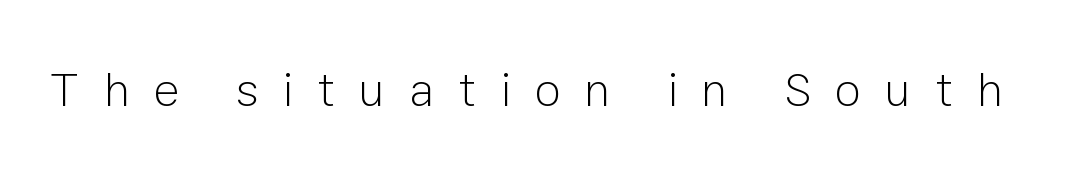
The image shows 48 px light sans-serif type, upright; set unusually wide letter spacing (+0.49 em), not underlined; low stroke contrast and a medium x-height.
